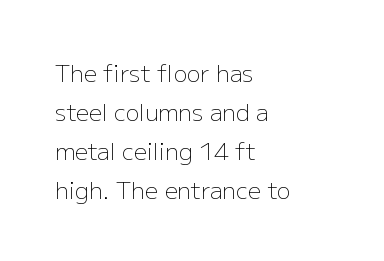
{"italic": "no", "bold": "no", "underline": "no", "align": "left", "line_spacing": "normal", "line_spacing_ratio": 1.69, "letter_spacing": "normal", "letter_spacing_em": 0.0, "glyph_px": 23}
